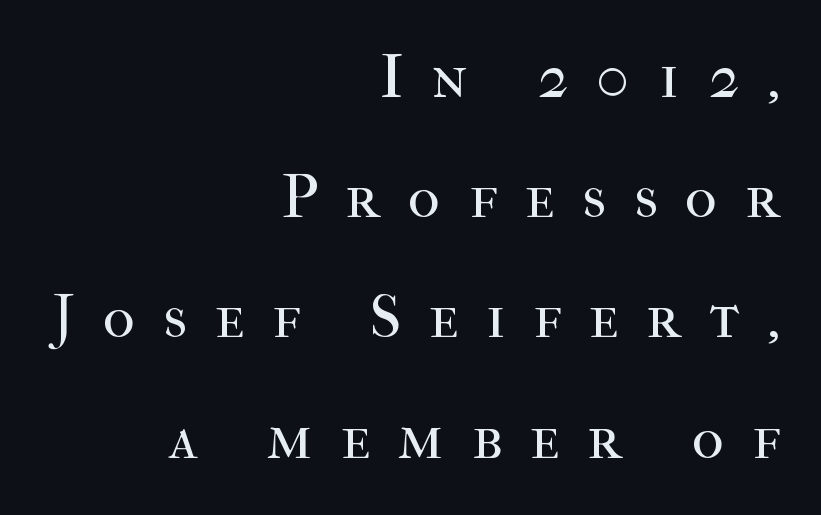
{"serif": "yes", "italic": "no", "bold": "no", "weight": "regular", "width": "normal", "stroke_contrast": "high", "x_height": "medium", "monospaced": "no", "underline": "no", "align": "right", "line_spacing": "loose", "line_spacing_ratio": 1.97, "letter_spacing": "wide", "letter_spacing_em": 0.46, "glyph_px": 61}
